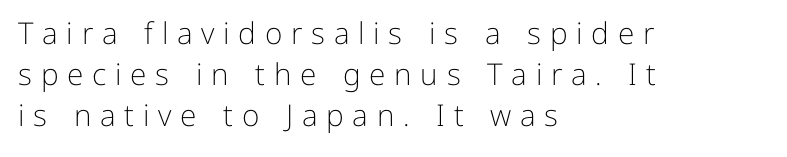
Q: Is the text bold? A: No.
Q: Is the text italic (slanted)? A: No, it is upright.
Q: Is the typeface a serif or a sans-serif typeface? A: Sans-serif.
Q: Is the text underlined? A: No.
Q: How is the paragraph aligned? A: Left-aligned.
Q: Is the spacing between letters normal or unusually wide? A: Unusually wide.
Q: Is the spacing between lines tight, normal or loose? A: Normal.
Q: Width (condensed, normal, or wide)? A: Normal.
Q: Stroke contrast? A: Low.
Q: x-height? A: Medium.
Q: Monospaced? A: No.
